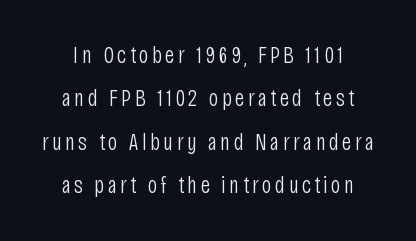
The strokes carry an ordinary text weight at most. Notice how the stems are strictly vertical — no italics here. Honestly, there is no underline to notice here at all.
